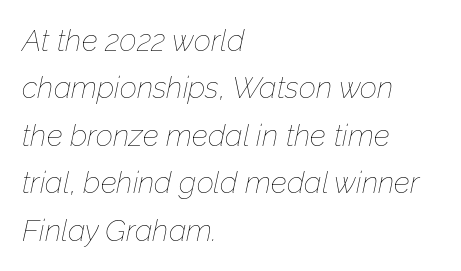
The image shows 30 px thin type, italic (leaning right); set left-aligned, normal line spacing (1.58x), normal letter spacing, not underlined; low stroke contrast and a medium x-height.
